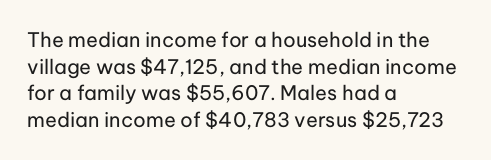
Does the copy run flush right? No — it runs flush left. The block of text has a typical density, with ordinary space between rows. This sample uses plain, unmodified letter spacing. The zone under the glyphs is completely vacant. A roman cut, with each character standing at attention. Stem width sits at or under what a default text font uses.
